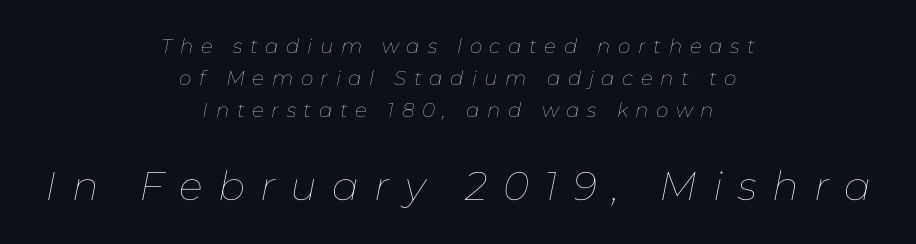
The image shows 40 px thin type, italic (leaning right); set centered, normal line spacing (1.6x), unusually wide letter spacing (+0.38 em), not underlined; the second (bottom) block is 2.0x larger; low stroke contrast and a medium x-height.
